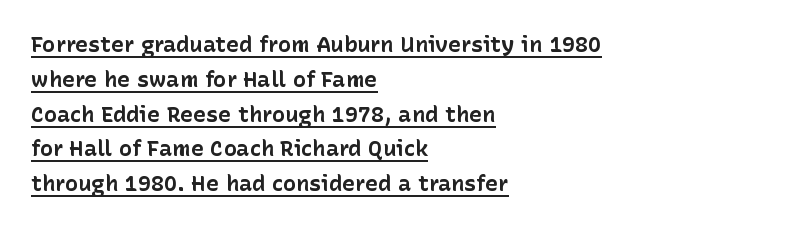
The lines are quadded left. Thick stems and heavy bowls — unmistakably bold. Between one letter and the next there's only the usual sliver of space. Looks like someone drew a line under every word here. Horizontal bands of white between lines are of average thickness.
